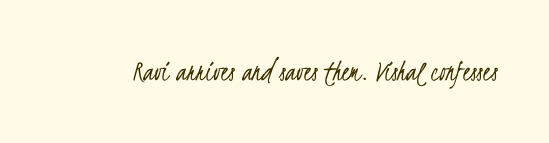
Q: Is the text bold? A: No.
Q: Is the typeface a serif or a sans-serif typeface? A: Sans-serif.
Q: Is the text underlined? A: No.
Q: Is the spacing between letters normal or unusually wide? A: Normal.
Q: Width (condensed, normal, or wide)? A: Condensed.
Q: Stroke contrast? A: Low.
Q: x-height? A: Small.
Q: Monospaced? A: No.
